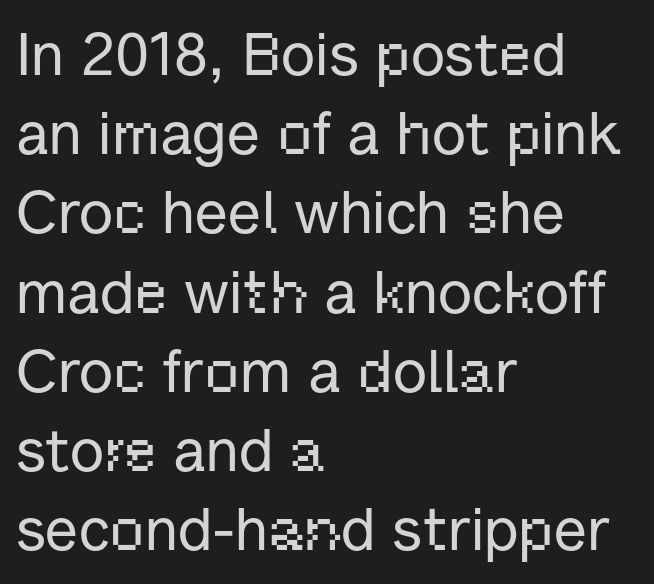
{"serif": "no", "italic": "no", "width": "normal", "stroke_contrast": "low", "x_height": "medium", "monospaced": "no", "underline": "no", "align": "left", "line_spacing": "normal", "line_spacing_ratio": 1.32, "letter_spacing": "normal", "letter_spacing_em": 0.0, "glyph_px": 60}
